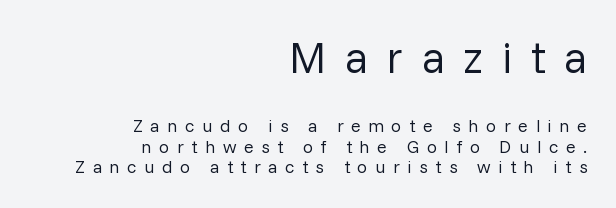
Q: Is the text bold? A: No.
Q: Is the text italic (slanted)? A: No, it is upright.
Q: Is the typeface a serif or a sans-serif typeface? A: Sans-serif.
Q: Is the text underlined? A: No.
Q: How is the paragraph aligned? A: Right-aligned.
Q: Is the spacing between letters normal or unusually wide? A: Unusually wide.
Q: Is the spacing between lines tight, normal or loose? A: Tight.
Q: Which block of text is set in a larger size, the first (top) or the second (bottom)? A: The first (top) one.
Q: Width (condensed, normal, or wide)? A: Normal.
Q: Stroke contrast? A: Low.
Q: x-height? A: Medium.
Q: Monospaced? A: No.
